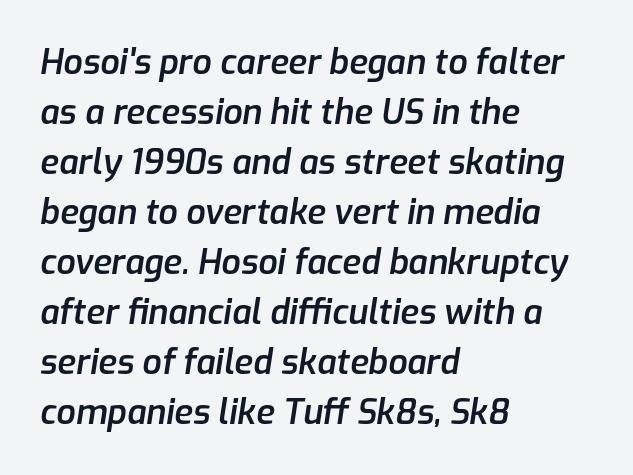
The image shows 34 px semibold type, italic (leaning right); set left-aligned, normal line spacing (1.47x), normal letter spacing, not underlined; low stroke contrast and a medium x-height.
